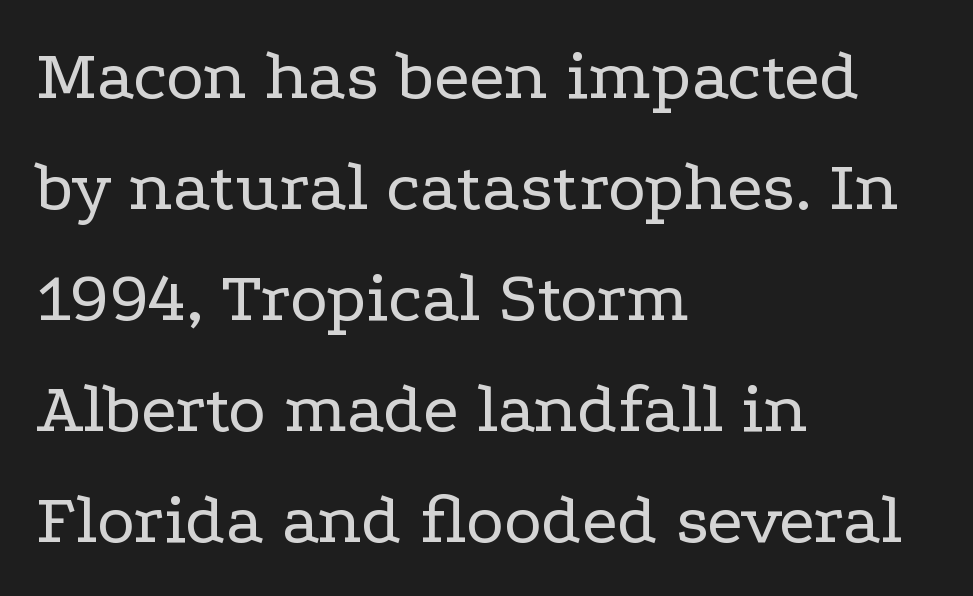
Q: Is the text bold? A: No.
Q: Is the text italic (slanted)? A: No, it is upright.
Q: Is the typeface a serif or a sans-serif typeface? A: Serif.
Q: Is the text underlined? A: No.
Q: How is the paragraph aligned? A: Left-aligned.
Q: Is the spacing between letters normal or unusually wide? A: Normal.
Q: Is the spacing between lines tight, normal or loose? A: Normal.
Q: Width (condensed, normal, or wide)? A: Wide.
Q: Stroke contrast? A: Low.
Q: x-height? A: Medium.
Q: Monospaced? A: No.
